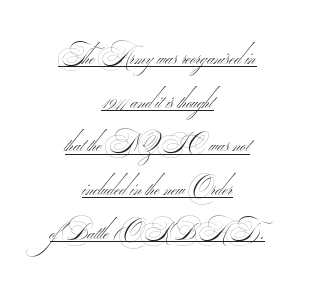
The image shows 23 px text type; set centered, loose line spacing (1.9x), normal letter spacing, underlined.
